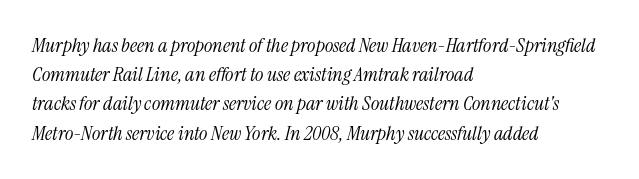
Glance below the letters and you will spot only blank space. If you drew a ruler down the left edge, every line would touch it. The characters are drawn with everyday or finer stroke widths. Letter spacing: default. Leading: standard.
